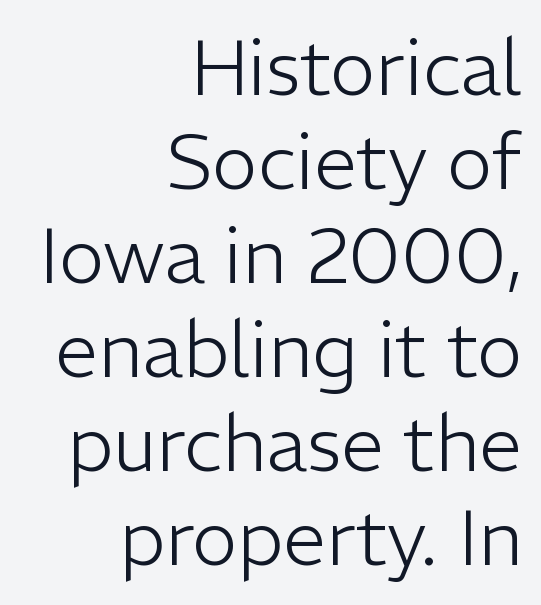
Is this a fixed-width face? No — the glyphs have proportional, varying widths. Students, note that the glyphs here touch the page at normal intervals. This rendering uses right alignment, leaving the left contour irregular. Glance below the letters and you will spot only blank space. On a weight scale, this lands at 450 or below.
